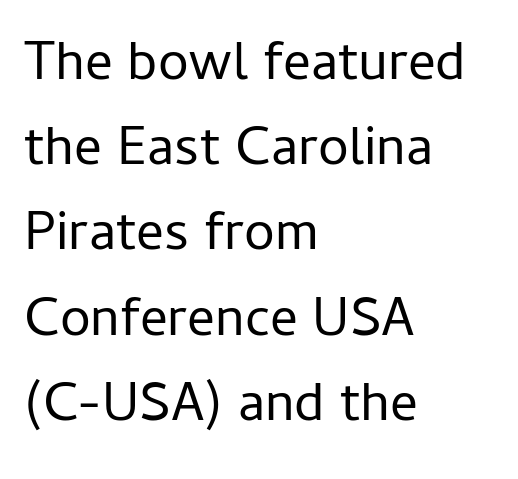
{"serif": "no", "italic": "no", "bold": "no", "weight": "regular", "width": "normal", "stroke_contrast": "low", "x_height": "medium", "monospaced": "no", "underline": "no", "align": "left", "line_spacing": "normal", "line_spacing_ratio": 1.55, "letter_spacing": "normal", "letter_spacing_em": 0.0, "glyph_px": 55}
